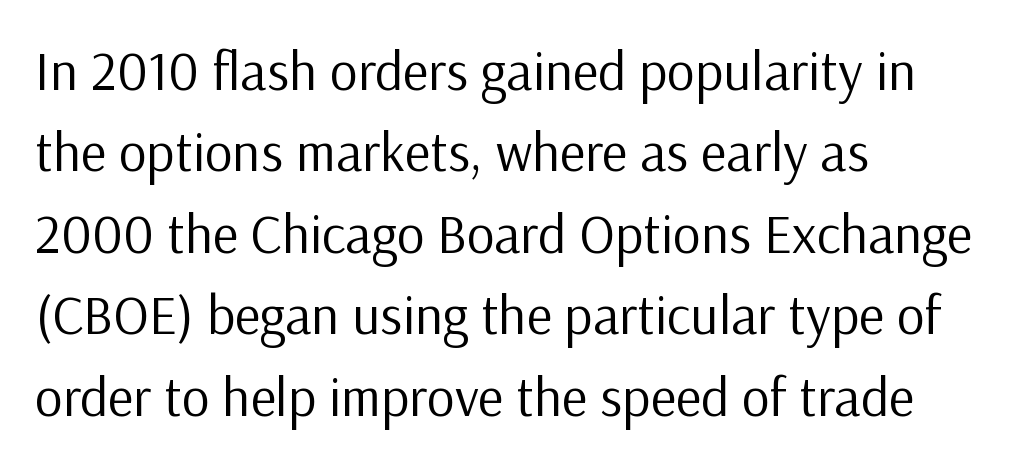
The image shows 55 px regular-weight sans-serif type, upright; set left-aligned, normal line spacing (1.48x), normal letter spacing, not underlined; low stroke contrast and a medium x-height.
